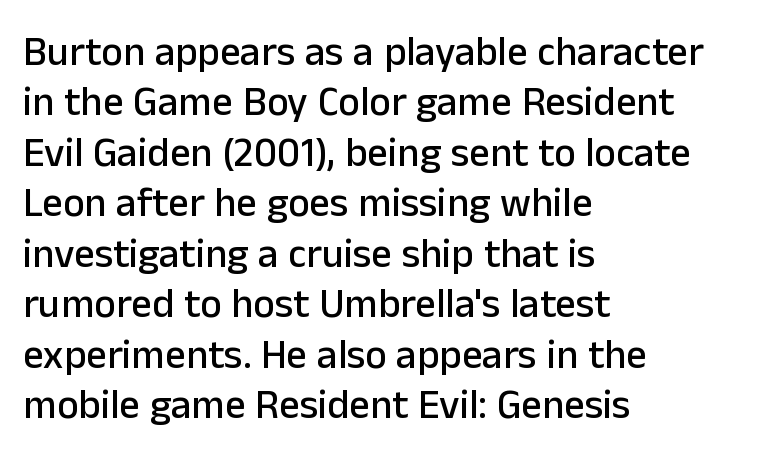
What stands out about the letter spacing? Nothing — it is the standard amount. Every stem runs plumb, perpendicular to the baseline. Do the characters align in a grid? No, the font is proportional. Font category for this specimen: sans-serif. Decoration check: the copy has no underline.
